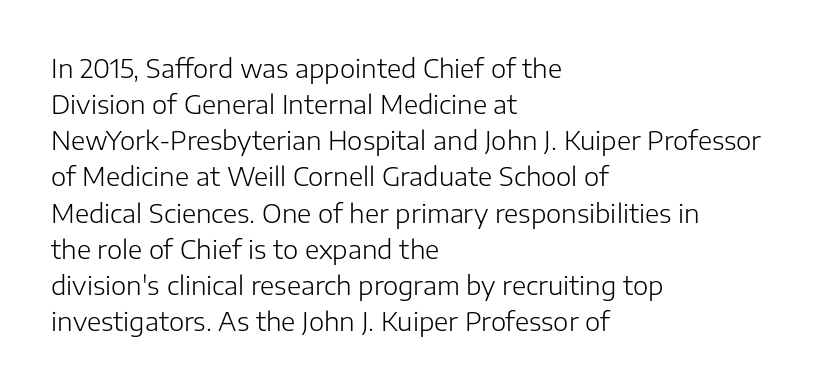
{"italic": "no", "bold": "no", "underline": "no", "align": "left", "line_spacing": "normal", "line_spacing_ratio": 1.39, "letter_spacing": "normal", "letter_spacing_em": 0.0, "glyph_px": 26}
